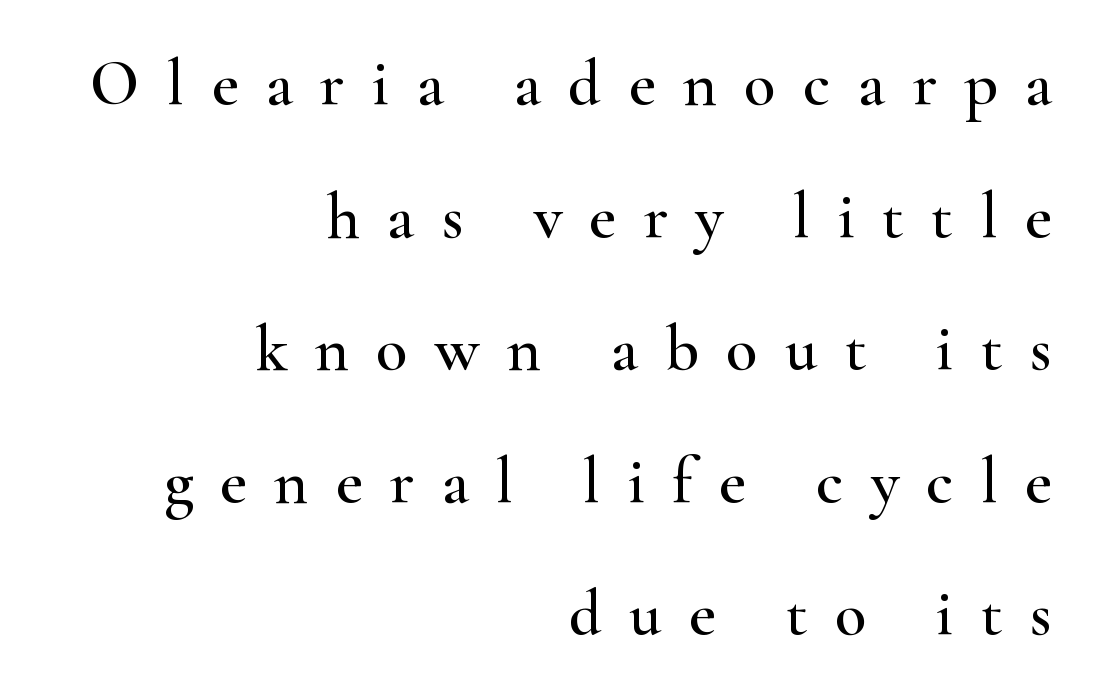
The image shows 65 px wide serif type, upright; set right-aligned, loose line spacing (2.04x), unusually wide letter spacing (+0.42 em), not underlined; high stroke contrast and a small x-height.
